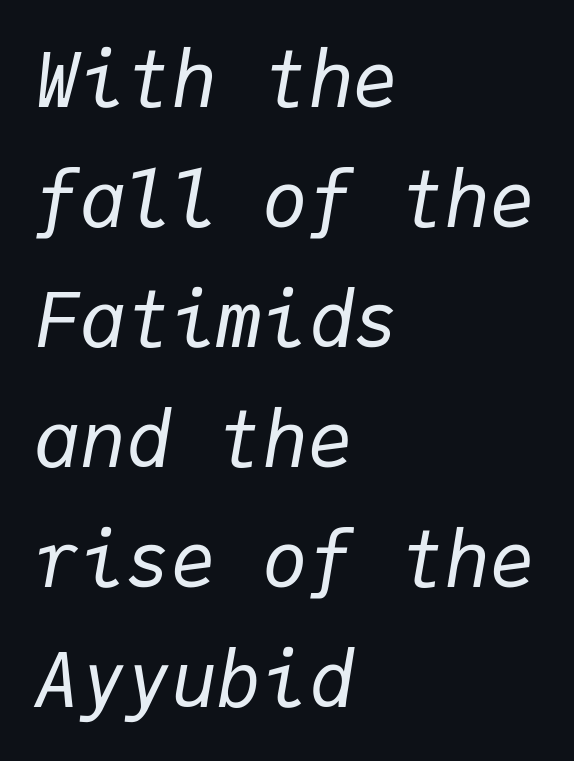
The image shows 76 px regular-weight type, italic (leaning right), monospaced; set left-aligned, normal line spacing (1.58x), normal letter spacing, not underlined; low stroke contrast and a medium x-height.
